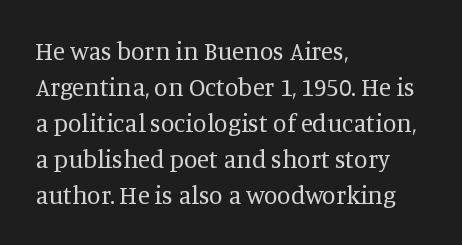
The image shows 25 px text type, upright; set left-aligned, normal line spacing (1.44x), normal letter spacing, not underlined.
